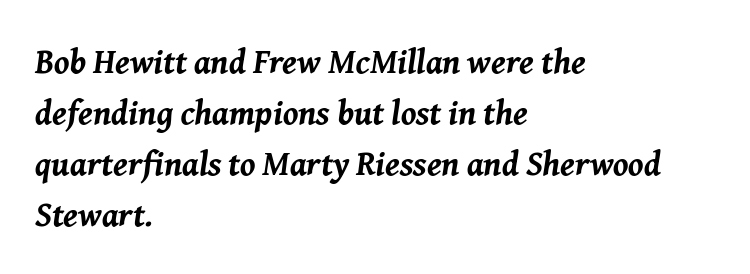
Q: Is the text bold? A: Yes.
Q: Is the text italic (slanted)? A: Yes, it leans right by about 8 degrees.
Q: Is the text underlined? A: No.
Q: How is the paragraph aligned? A: Left-aligned.
Q: Is the spacing between letters normal or unusually wide? A: Normal.
Q: Is the spacing between lines tight, normal or loose? A: Normal.
Q: Width (condensed, normal, or wide)? A: Normal.
Q: Stroke contrast? A: Medium.
Q: x-height? A: Medium.
Q: Monospaced? A: No.
